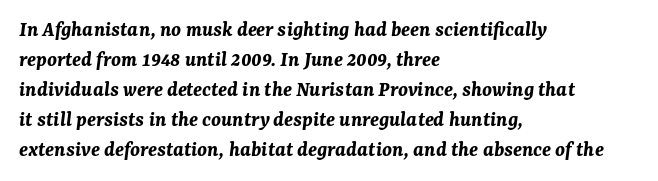
{"italic": "yes", "lean": "right", "slant_degrees": 7, "bold": "yes", "underline": "no", "align": "left", "line_spacing": "normal", "line_spacing_ratio": 1.36, "letter_spacing": "normal", "letter_spacing_em": 0.0, "glyph_px": 22}
